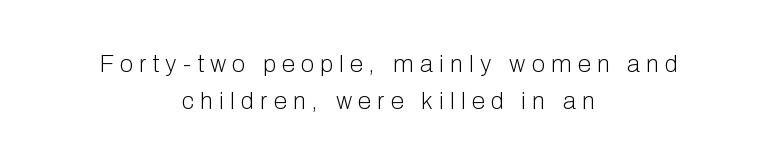
Q: Is the text bold? A: No.
Q: Is the text italic (slanted)? A: No, it is upright.
Q: Is the text underlined? A: No.
Q: How is the paragraph aligned? A: Centered.
Q: Is the spacing between letters normal or unusually wide? A: Unusually wide.
Q: Is the spacing between lines tight, normal or loose? A: Normal.
